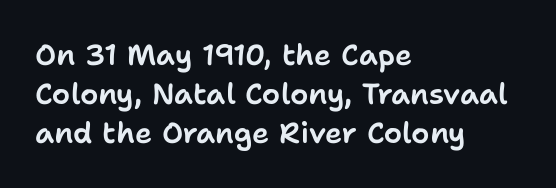
The image shows 29 px sans-serif type, upright; set left-aligned, normal line spacing (1.34x), normal letter spacing, not underlined; low stroke contrast and a medium x-height.
